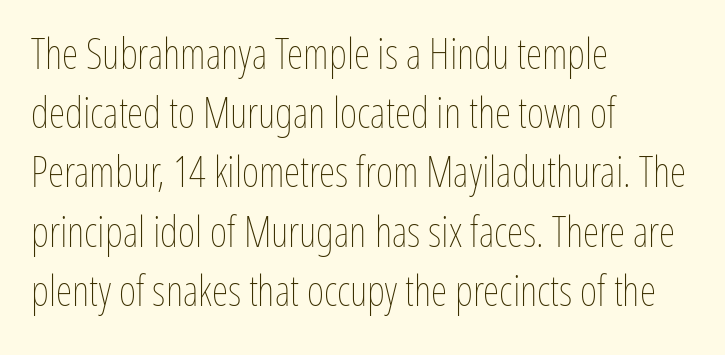
The image shows 42 px thin, condensed type, upright; set left-aligned, normal line spacing (1.41x), normal letter spacing, not underlined; low stroke contrast and a medium x-height.
